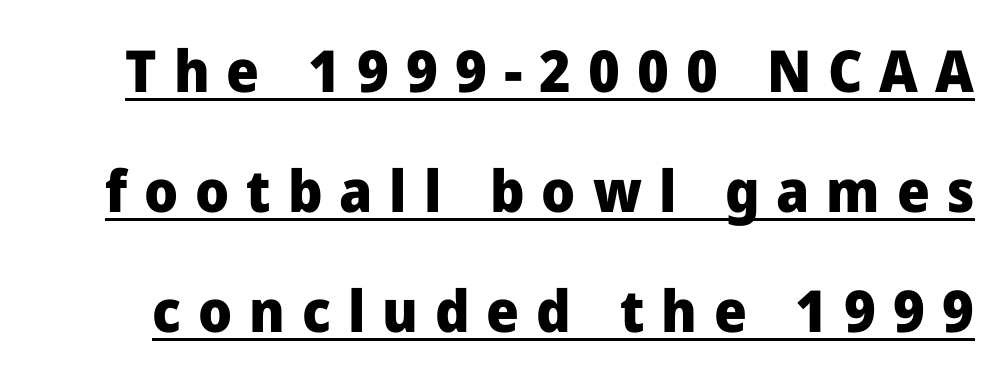
The typesetter has applied underlining to the passage shown. These lines are composed in type without serifs. These lines are rendered in a variable-pitch font. On the weight axis this lands at bold, roughly 700. Is there much room between lines? Yes — plenty of vertical air separates them.
